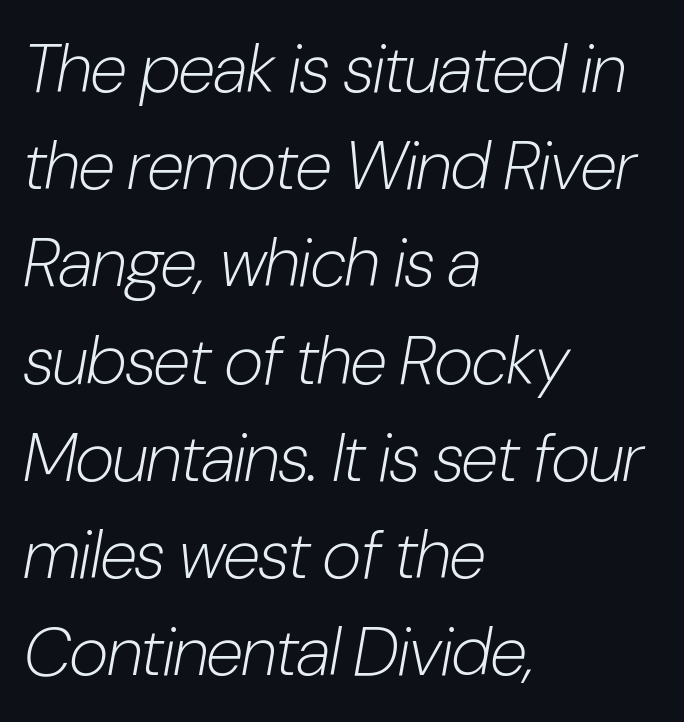
The image shows 68 px light, condensed type, italic (leaning right); set left-aligned, normal line spacing (1.43x), normal letter spacing, not underlined; low stroke contrast and a medium x-height.
